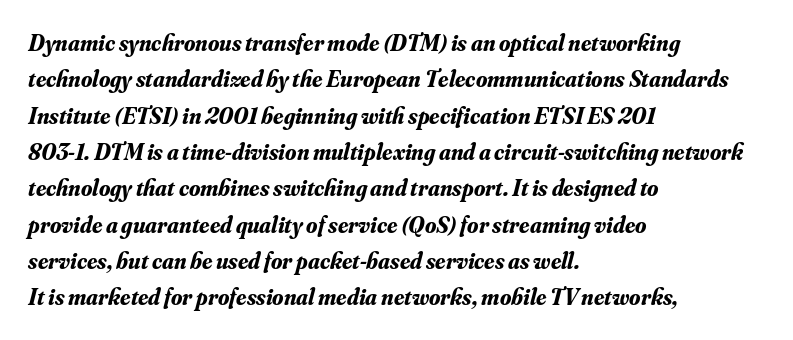
The image shows 23 px bold type, italic (leaning right); set left-aligned, normal line spacing (1.58x), normal letter spacing, not underlined.
